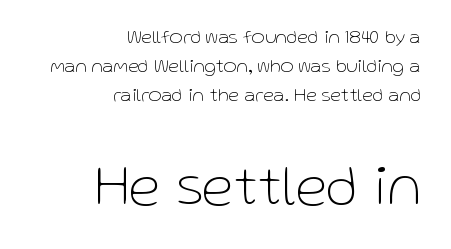
The face looks like a standard text weight, possibly lighter. Is there any slant? The stems are plumb. Caption: upper text group reduced, lower text group enlarged. Examine the stroke ends and you'll find no serifs. A student would call this right alignment; a typographer would say flush right, rag left. Here the glyphs are tracked normally, forming tight word shapes.
